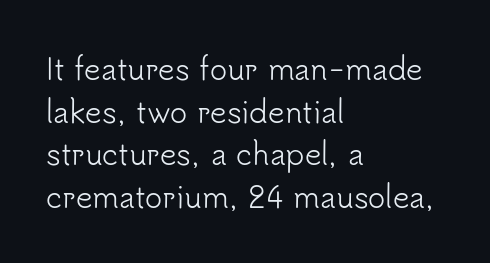
Character widths vary here, with narrow letters taking less room than wide ones. Rows of type keep a routine distance in the vertical direction. These lines keep a tight, regular rhythm from letter to letter. The letters carry no serifs — their stems end cleanly without finishing strokes. No letter is thick-stroked: the sample isn't bold.
